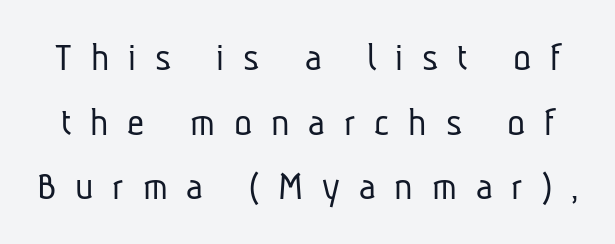
Q: Is the text bold? A: No.
Q: Is the typeface a serif or a sans-serif typeface? A: Sans-serif.
Q: Is the text underlined? A: No.
Q: Is the spacing between letters normal or unusually wide? A: Unusually wide.
Q: Is the spacing between lines tight, normal or loose? A: Normal.
Q: Width (condensed, normal, or wide)? A: Condensed.
Q: Stroke contrast? A: Low.
Q: x-height? A: Medium.
Q: Monospaced? A: No.
